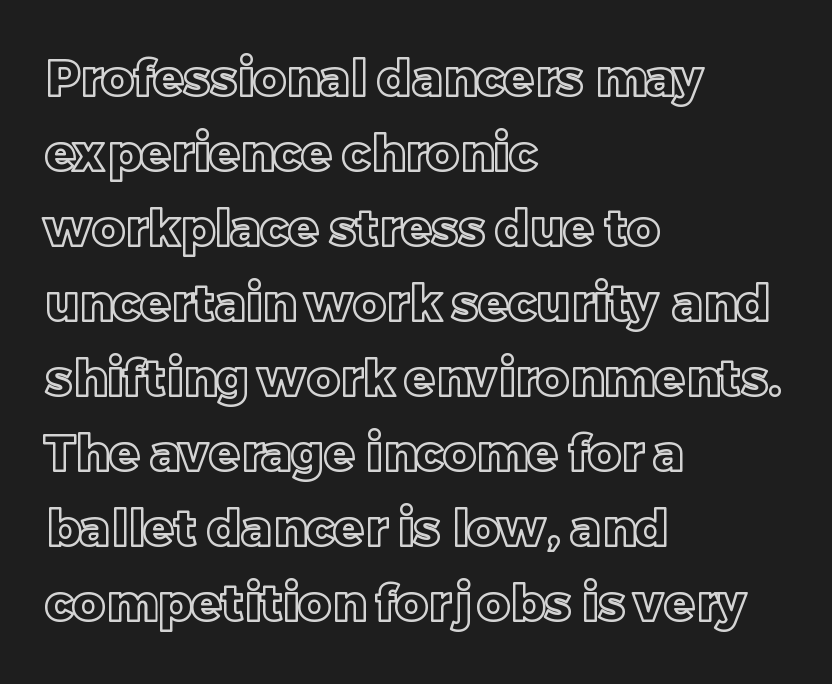
{"italic": "no", "width": "normal", "x_height": "large", "monospaced": "no", "underline": "no", "align": "left", "line_spacing": "normal", "line_spacing_ratio": 1.5, "letter_spacing": "normal", "letter_spacing_em": 0.0, "glyph_px": 50}
